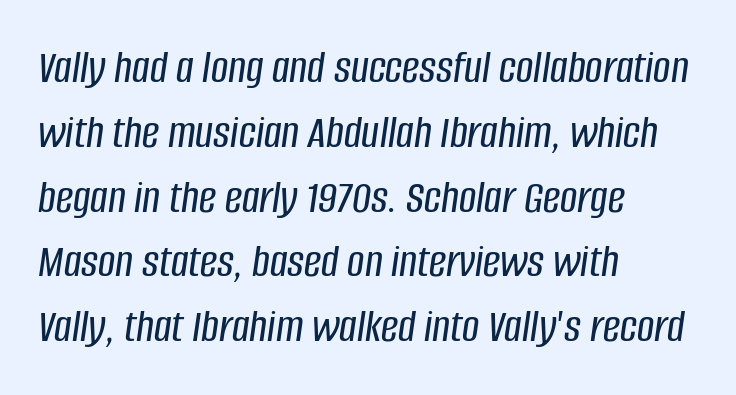
Q: Is the text italic (slanted)? A: Yes, it leans right by about 8 degrees.
Q: Is the text underlined? A: No.
Q: How is the paragraph aligned? A: Left-aligned.
Q: Is the spacing between letters normal or unusually wide? A: Normal.
Q: Is the spacing between lines tight, normal or loose? A: Normal.
Q: Width (condensed, normal, or wide)? A: Condensed.
Q: Stroke contrast? A: Low.
Q: x-height? A: Large.
Q: Monospaced? A: No.
